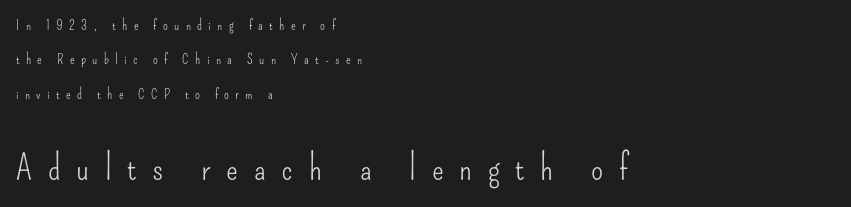
{"serif": "no", "italic": "no", "bold": "no", "weight": "light", "width": "condensed", "stroke_contrast": "low", "x_height": "small", "monospaced": "no", "underline": "no", "align": "left", "line_spacing": "loose", "line_spacing_ratio": 2.46, "letter_spacing": "wide", "letter_spacing_em": 0.45, "larger_block": "second", "size_ratio": 2.5, "glyph_px": 35}
